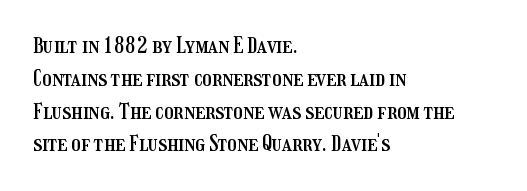
Q: Is the text italic (slanted)? A: No, it is upright.
Q: Is the text underlined? A: No.
Q: How is the paragraph aligned? A: Left-aligned.
Q: Is the spacing between letters normal or unusually wide? A: Normal.
Q: Is the spacing between lines tight, normal or loose? A: Normal.
